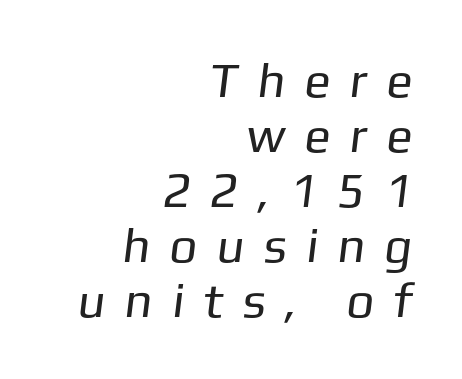
{"serif": "no", "bold": "no", "weight": "regular", "width": "normal", "stroke_contrast": "low", "x_height": "medium", "monospaced": "no", "underline": "no", "align": "right", "line_spacing": "tight", "line_spacing_ratio": 1.12, "letter_spacing": "wide", "letter_spacing_em": 0.39, "glyph_px": 49}
